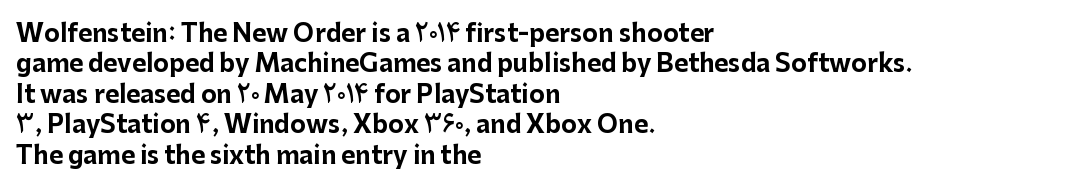
Q: Is the text bold? A: Yes.
Q: Is the text italic (slanted)? A: No, it is upright.
Q: Is the text underlined? A: No.
Q: How is the paragraph aligned? A: Left-aligned.
Q: Is the spacing between letters normal or unusually wide? A: Normal.
Q: Is the spacing between lines tight, normal or loose? A: Normal.
